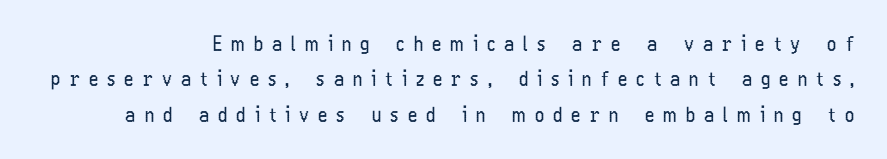
Tall strokes in this sample are plumb rather than angled. The paragraph has a hard right edge and a soft left edge. Plain, unruled lines of type. This reads as an unemphasized weight, regular at the heaviest.
